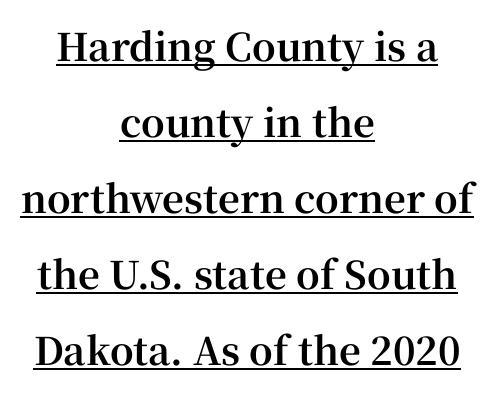
Q: Is the text bold? A: Yes.
Q: Is the text italic (slanted)? A: No, it is upright.
Q: Is the typeface a serif or a sans-serif typeface? A: Serif.
Q: Is the text underlined? A: Yes.
Q: How is the paragraph aligned? A: Centered.
Q: Is the spacing between letters normal or unusually wide? A: Normal.
Q: Is the spacing between lines tight, normal or loose? A: Loose.
Q: Width (condensed, normal, or wide)? A: Normal.
Q: Stroke contrast? A: High.
Q: x-height? A: Medium.
Q: Monospaced? A: No.
